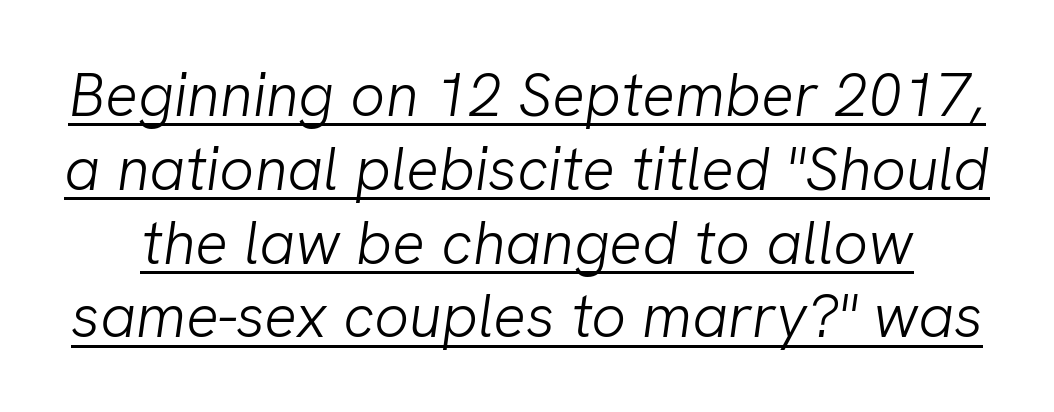
{"serif": "no", "bold": "no", "weight": "light", "width": "normal", "stroke_contrast": "low", "x_height": "medium", "monospaced": "no", "underline": "yes", "line_spacing_ratio": 1.21, "letter_spacing": "normal", "letter_spacing_em": 0.0, "glyph_px": 61}
